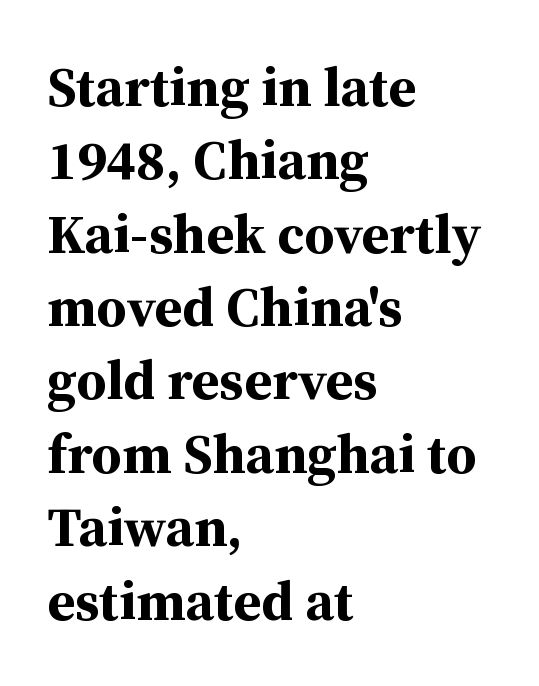
{"serif": "yes", "italic": "no", "bold": "yes", "weight": "bold", "width": "normal", "stroke_contrast": "medium", "x_height": "medium", "monospaced": "no", "underline": "no", "align": "left", "line_spacing": "normal", "line_spacing_ratio": 1.31, "letter_spacing": "normal", "letter_spacing_em": 0.0, "glyph_px": 56}
